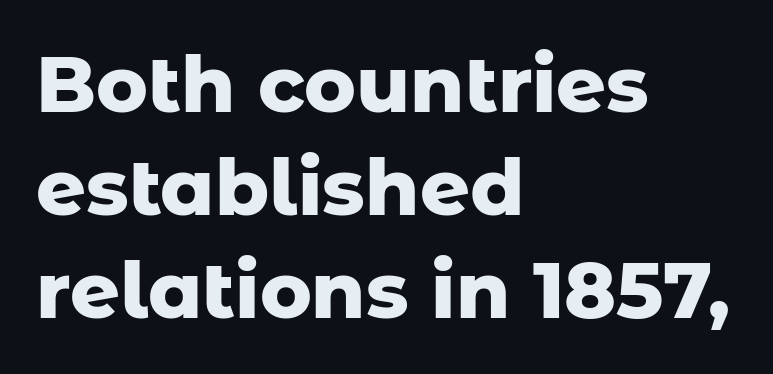
The image shows 78 px heavy sans-serif type, upright; set left-aligned, normal line spacing (1.32x), normal letter spacing, not underlined; low stroke contrast and a medium x-height.
